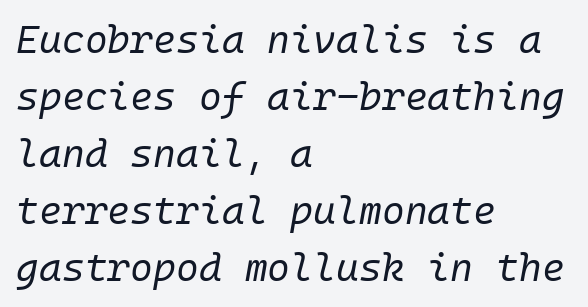
Q: Is the text bold? A: No.
Q: Is the text italic (slanted)? A: Yes, it leans right by about 10 degrees.
Q: Is the text underlined? A: No.
Q: How is the paragraph aligned? A: Left-aligned.
Q: Is the spacing between letters normal or unusually wide? A: Normal.
Q: Is the spacing between lines tight, normal or loose? A: Normal.
Q: Width (condensed, normal, or wide)? A: Normal.
Q: Stroke contrast? A: Low.
Q: x-height? A: Medium.
